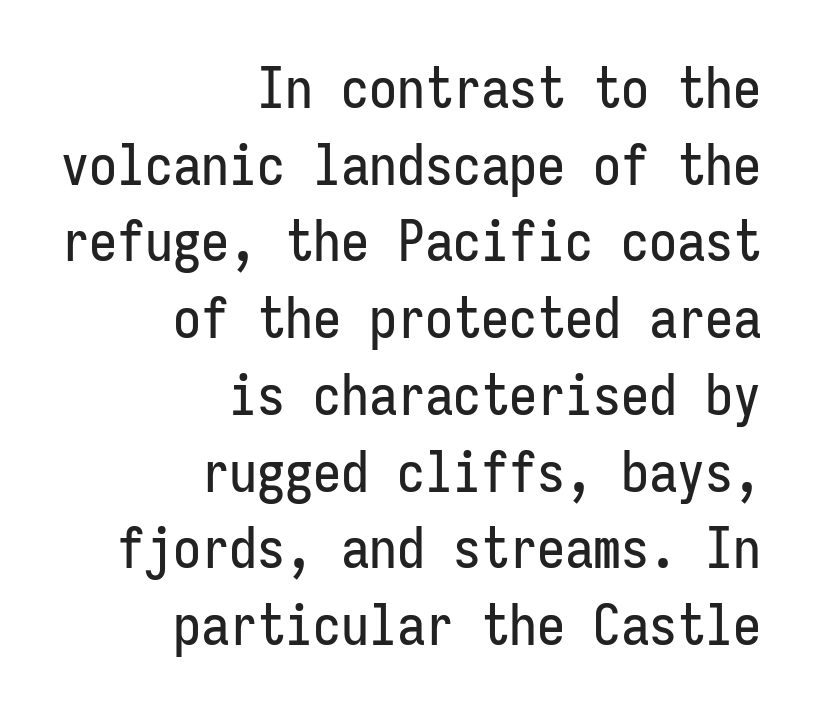
Q: Is the text italic (slanted)? A: No, it is upright.
Q: Is the typeface a serif or a sans-serif typeface? A: Sans-serif.
Q: Is the text underlined? A: No.
Q: How is the paragraph aligned? A: Right-aligned.
Q: Is the spacing between letters normal or unusually wide? A: Normal.
Q: Is the spacing between lines tight, normal or loose? A: Normal.
Q: Width (condensed, normal, or wide)? A: Condensed.
Q: Stroke contrast? A: Low.
Q: x-height? A: Medium.
Q: Monospaced? A: Yes.
